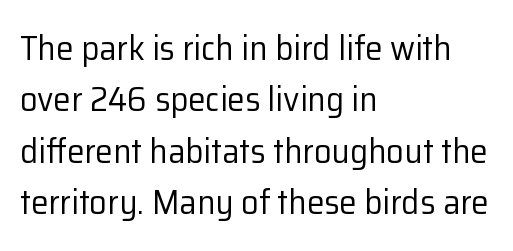
Q: Is the text bold? A: No.
Q: Is the text italic (slanted)? A: No, it is upright.
Q: Is the typeface a serif or a sans-serif typeface? A: Sans-serif.
Q: Is the text underlined? A: No.
Q: How is the paragraph aligned? A: Left-aligned.
Q: Is the spacing between letters normal or unusually wide? A: Normal.
Q: Is the spacing between lines tight, normal or loose? A: Normal.
Q: Width (condensed, normal, or wide)? A: Normal.
Q: Stroke contrast? A: Low.
Q: x-height? A: Medium.
Q: Monospaced? A: No.
